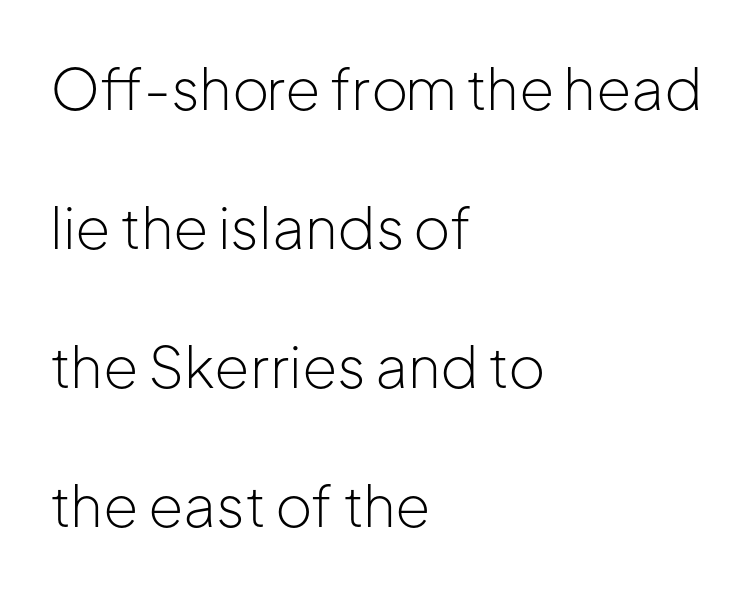
Q: Is the text bold? A: No.
Q: Is the text italic (slanted)? A: No, it is upright.
Q: Is the typeface a serif or a sans-serif typeface? A: Sans-serif.
Q: Is the text underlined? A: No.
Q: How is the paragraph aligned? A: Left-aligned.
Q: Is the spacing between letters normal or unusually wide? A: Normal.
Q: Is the spacing between lines tight, normal or loose? A: Loose.
Q: Width (condensed, normal, or wide)? A: Normal.
Q: Stroke contrast? A: Low.
Q: x-height? A: Medium.
Q: Monospaced? A: No.
